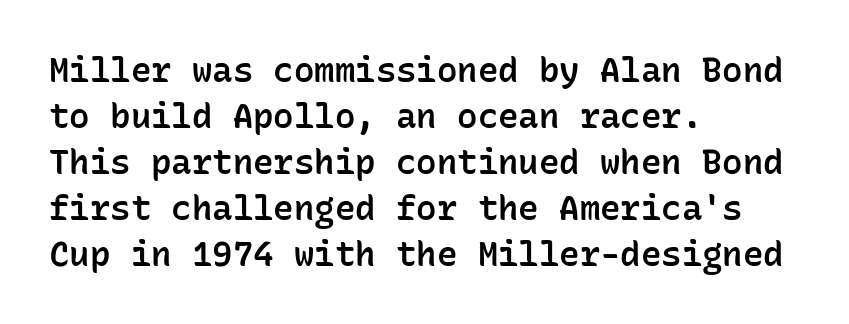
The image shows 34 px semibold sans-serif type, upright, monospaced; set left-aligned, normal line spacing (1.35x), normal letter spacing, not underlined; low stroke contrast and a medium x-height.
